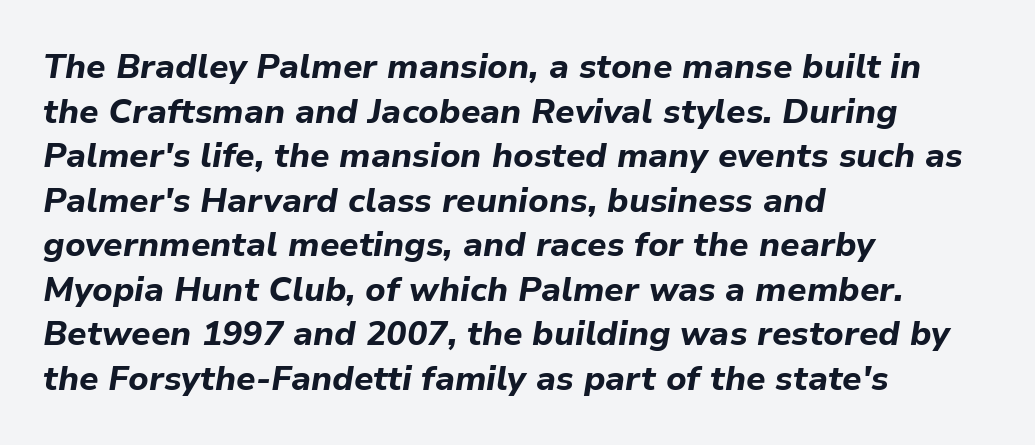
Where is the straight margin? On the left. The glyphs are unaccompanied by any horizontal stroke below them. A typesetter would mark this as italic. Here the designer chose a conventional face with non-uniform glyph widths. Each word holds together tightly as a unit, with standard inter-letter gaps. In terms of leading, this rendering sits right in the middle.
